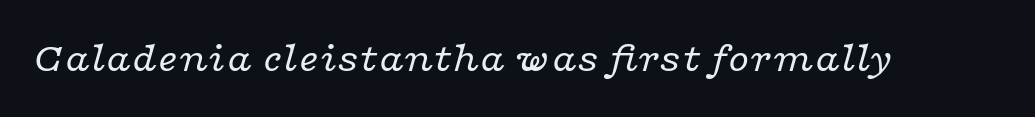
The image shows 43 px regular-weight, wide serif type, italic (leaning right); set normal letter spacing, not underlined; low stroke contrast and a medium x-height.
